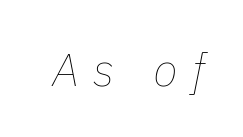
{"italic": "yes", "lean": "right", "slant_degrees": 11, "bold": "no", "weight": "thin", "width": "normal", "stroke_contrast": "low", "x_height": "medium", "monospaced": "no", "underline": "no", "letter_spacing": "wide", "letter_spacing_em": 0.31, "glyph_px": 46}
